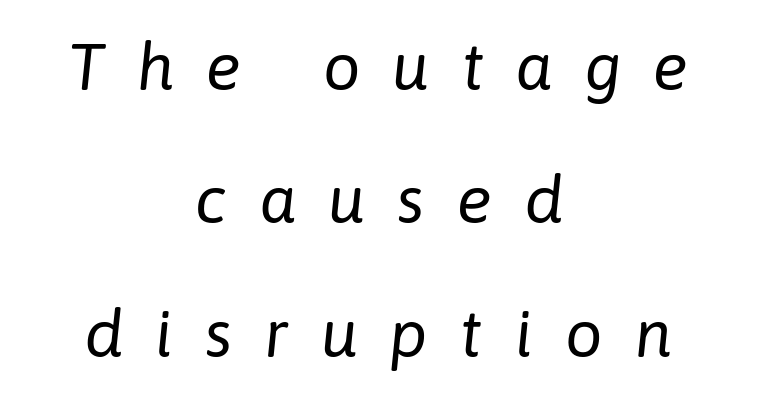
{"italic": "yes", "lean": "right", "slant_degrees": 6, "bold": "no", "weight": "regular", "width": "normal", "stroke_contrast": "low", "x_height": "medium", "monospaced": "no", "underline": "no", "align": "center", "line_spacing": "loose", "line_spacing_ratio": 2.02, "letter_spacing": "wide", "letter_spacing_em": 0.49, "glyph_px": 66}
